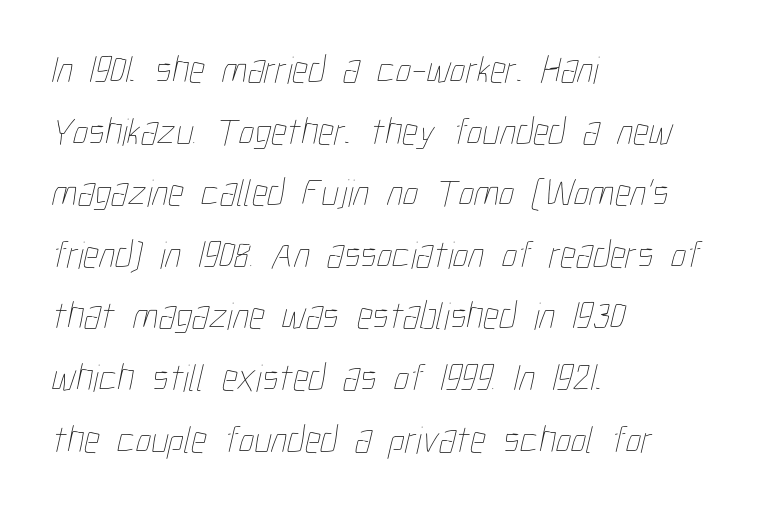
The image shows 39 px thin, condensed type; set left-aligned, normal line spacing (1.58x), normal letter spacing, not underlined; low stroke contrast and a medium x-height.
